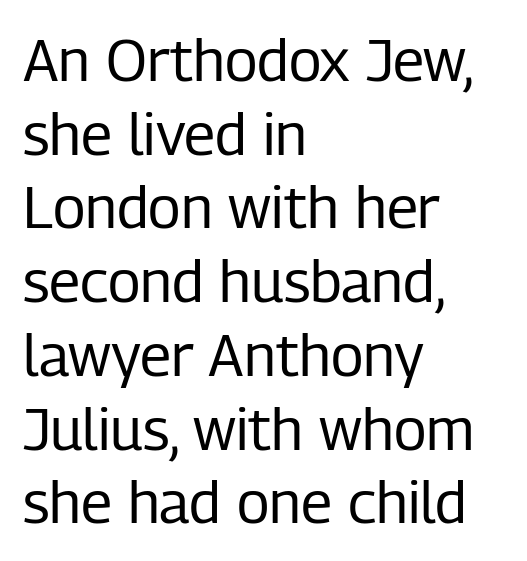
{"serif": "no", "italic": "no", "bold": "no", "weight": "regular", "width": "condensed", "stroke_contrast": "low", "x_height": "medium", "monospaced": "no", "underline": "no", "align": "left", "line_spacing": "normal", "line_spacing_ratio": 1.25, "letter_spacing": "normal", "letter_spacing_em": 0.0, "glyph_px": 59}
